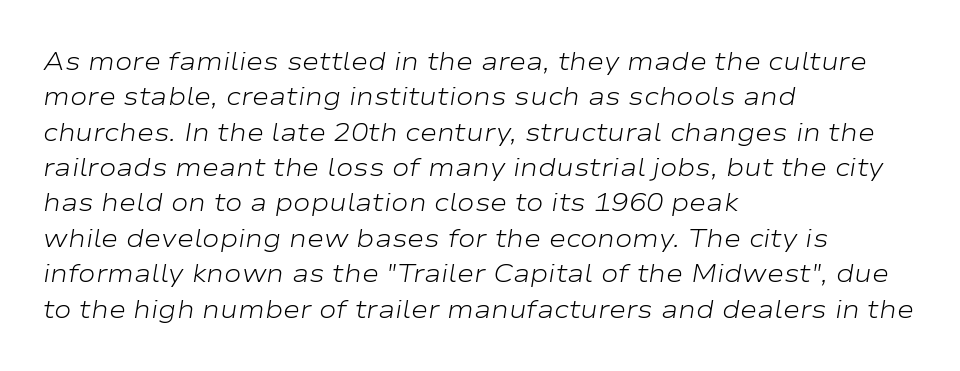
Horizontal alignment here is leftward, the default for most running prose. Does extra space separate the letters? No, they use regular spacing. Notice how the stems are inclined rather than vertical — that's the hallmark of italics. This rendering features lettering with no underline. Heaviness? Minimal to ordinary, like unemphasized prose. Summary of vertical rhythm: regular, with standard interline spacing.
